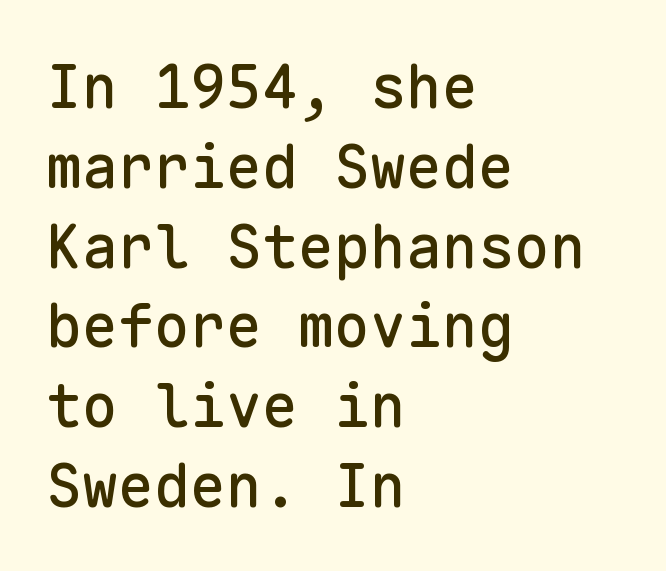
The ragged edge is on the right, which tells us the setting is flush left. Vertical spacing — default. The type sits square on the baseline with zero lean. This rendering leaves character spacing at its baseline value. Check the space under the baseline: it is left empty. Note the uniform advance width — an 'i' takes as much space as an 'm'.
